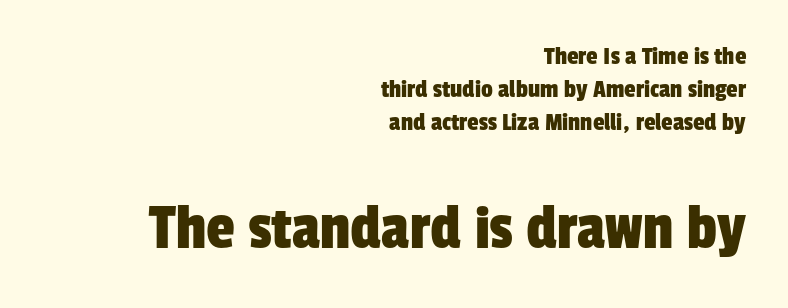
Between these two stacked blocks, the lower one wins on size. Does extra space separate the letters? No, they use regular spacing. Normally led — the rows are evenly, conventionally spaced. Nothing sits at the stroke ends, so this counts as sans-serif.
